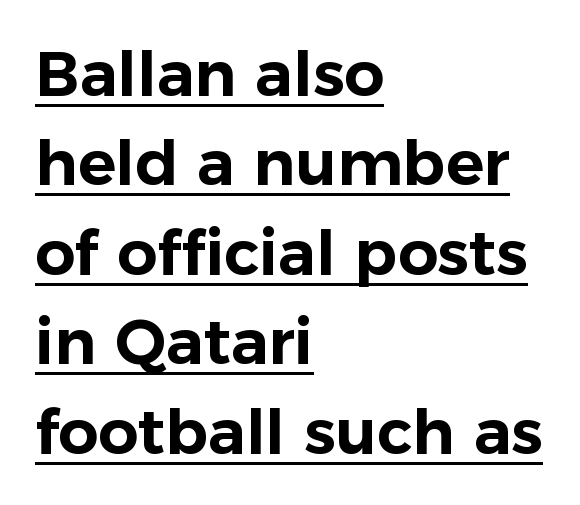
The image shows 63 px sans-serif type, upright; set left-aligned, normal line spacing (1.42x), normal letter spacing, underlined; low stroke contrast and a medium x-height.
